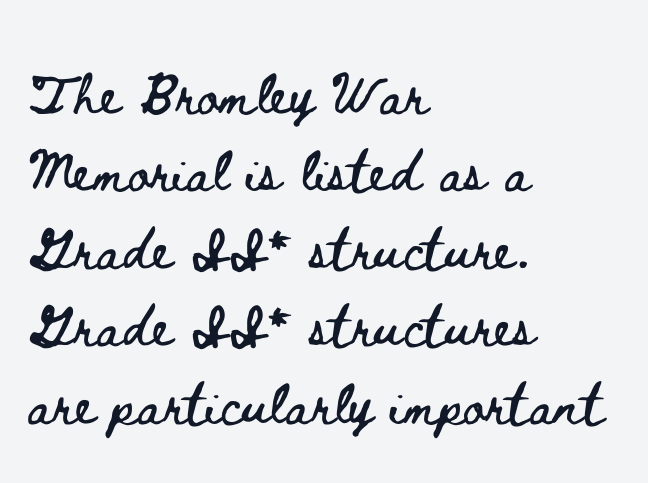
The image shows 52 px wide type; set left-aligned, normal line spacing (1.49x), normal letter spacing, not underlined; low stroke contrast and a small x-height.
